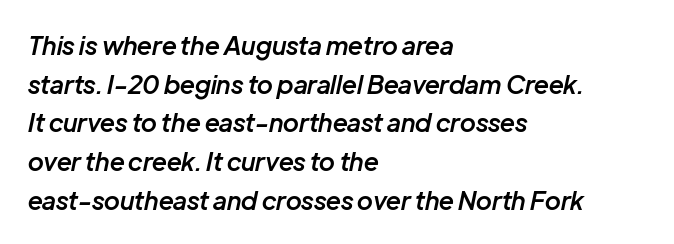
The characters look somewhat weighty, a semibold short of true bold. Notice how the passage keeps a crisp vertical edge on the left only. The lines sit at an ordinary, default distance from one another. Honestly, there is no underline to notice here at all. Posture: slanted. In terms of letterspacing, this is plain default setting.
